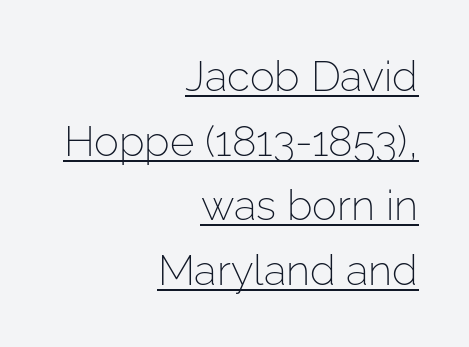
Horizontally, the lines are justified to the trailing edge only. A typographer would call this underscored text. This reads as an unemphasized weight, regular at the heaviest. Do the characters align in a grid? No, the font is proportional.
